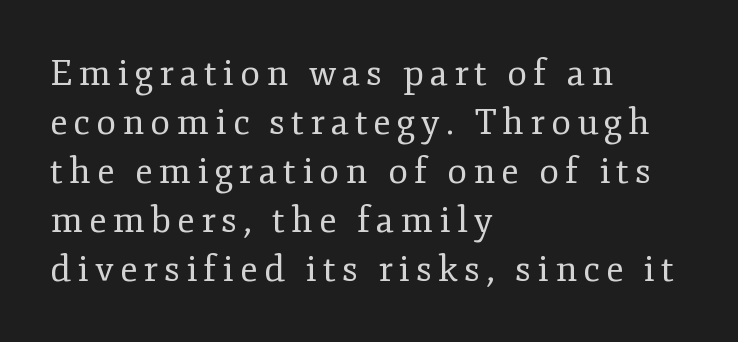
Q: Is the text bold? A: No.
Q: Is the text italic (slanted)? A: No, it is upright.
Q: Is the typeface a serif or a sans-serif typeface? A: Serif.
Q: Is the text underlined? A: No.
Q: How is the paragraph aligned? A: Left-aligned.
Q: Is the spacing between lines tight, normal or loose? A: Normal.
Q: Width (condensed, normal, or wide)? A: Normal.
Q: Stroke contrast? A: Low.
Q: x-height? A: Small.
Q: Monospaced? A: No.
